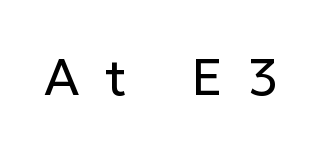
Q: Is the text bold? A: No.
Q: Is the text italic (slanted)? A: No, it is upright.
Q: Is the typeface a serif or a sans-serif typeface? A: Sans-serif.
Q: Is the text underlined? A: No.
Q: Is the spacing between letters normal or unusually wide? A: Unusually wide.
Q: Width (condensed, normal, or wide)? A: Normal.
Q: Stroke contrast? A: Low.
Q: x-height? A: Medium.
Q: Monospaced? A: No.
